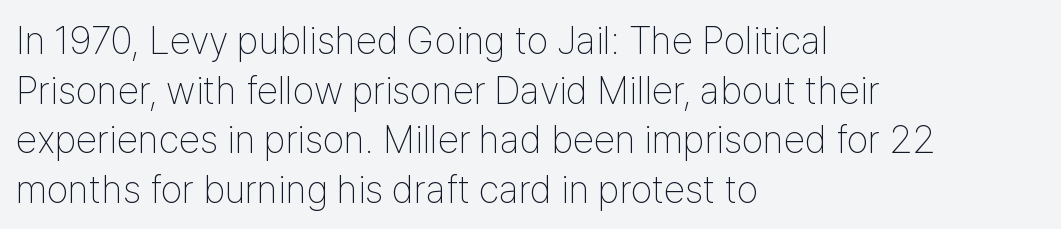
Q: Is the text bold? A: No.
Q: Is the text italic (slanted)? A: No, it is upright.
Q: Is the typeface a serif or a sans-serif typeface? A: Sans-serif.
Q: Is the text underlined? A: No.
Q: How is the paragraph aligned? A: Left-aligned.
Q: Is the spacing between letters normal or unusually wide? A: Normal.
Q: Is the spacing between lines tight, normal or loose? A: Normal.
Q: Width (condensed, normal, or wide)? A: Condensed.
Q: Stroke contrast? A: Low.
Q: x-height? A: Medium.
Q: Monospaced? A: No.
